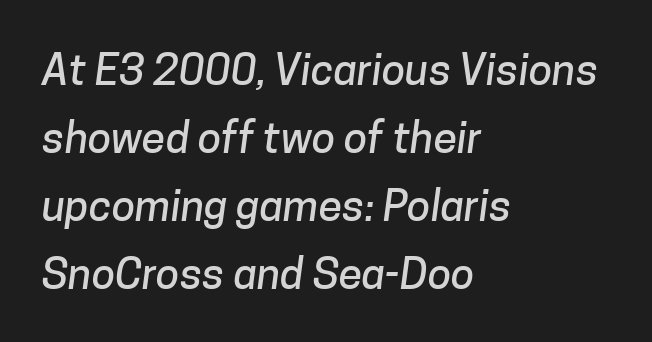
{"serif": "no", "width": "normal", "stroke_contrast": "low", "x_height": "medium", "monospaced": "no", "underline": "no", "align": "left", "line_spacing": "normal", "line_spacing_ratio": 1.58, "letter_spacing": "normal", "letter_spacing_em": 0.0, "glyph_px": 43}
